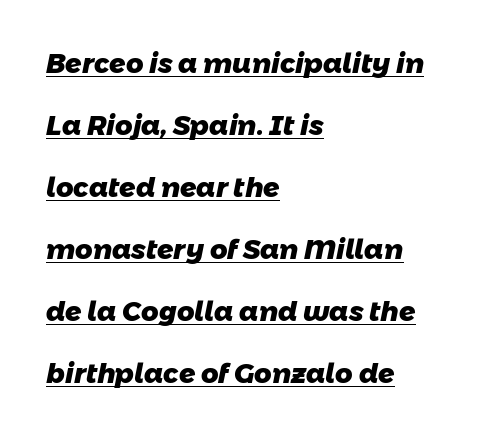
Q: Is the text bold? A: Yes.
Q: Is the text underlined? A: Yes.
Q: How is the paragraph aligned? A: Left-aligned.
Q: Is the spacing between letters normal or unusually wide? A: Normal.
Q: Is the spacing between lines tight, normal or loose? A: Loose.
